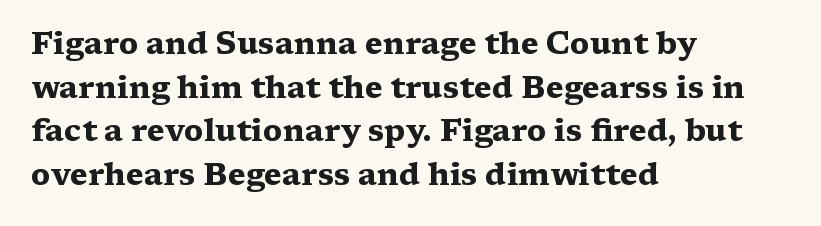
The image shows 31 px heavy, wide serif type, upright; set left-aligned, normal line spacing (1.41x), normal letter spacing, not underlined; medium stroke contrast and a medium x-height.
